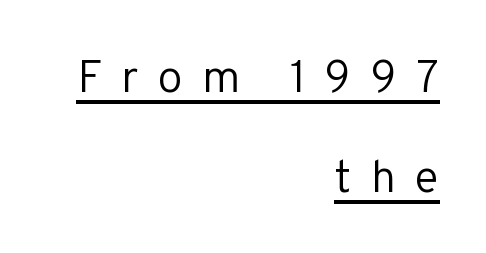
Alignment: flush right. Each letter keeps its own natural width here, so spacing adapts to shape. The axis of the letterforms is exactly vertical. The letters carry no serifs — their stems end cleanly without finishing strokes. This is underlined copy, the kind a proofreader might mark for attention. Summary of vertical rhythm: relaxed, with wide interline spacing.
